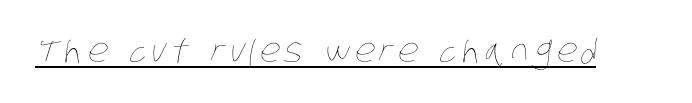
A rule runs beneath these lines of type. These lines are rendered in a variable-pitch font. Bold? No — there's no thickening of the strokes.
